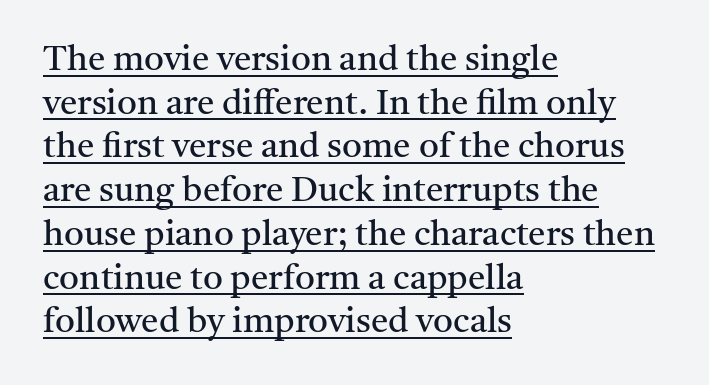
Q: Is the text bold? A: No.
Q: Is the text italic (slanted)? A: No, it is upright.
Q: Is the typeface a serif or a sans-serif typeface? A: Serif.
Q: Is the text underlined? A: Yes.
Q: How is the paragraph aligned? A: Left-aligned.
Q: Is the spacing between letters normal or unusually wide? A: Normal.
Q: Is the spacing between lines tight, normal or loose? A: Normal.
Q: Width (condensed, normal, or wide)? A: Normal.
Q: Stroke contrast? A: Medium.
Q: x-height? A: Medium.
Q: Monospaced? A: No.
